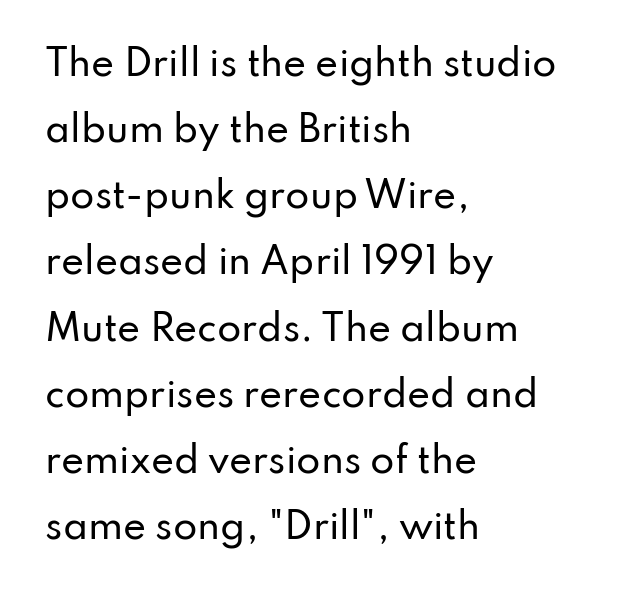
Q: Is the text italic (slanted)? A: No, it is upright.
Q: Is the typeface a serif or a sans-serif typeface? A: Sans-serif.
Q: Is the text underlined? A: No.
Q: How is the paragraph aligned? A: Left-aligned.
Q: Is the spacing between letters normal or unusually wide? A: Normal.
Q: Width (condensed, normal, or wide)? A: Normal.
Q: Stroke contrast? A: Low.
Q: x-height? A: Small.
Q: Monospaced? A: No.
